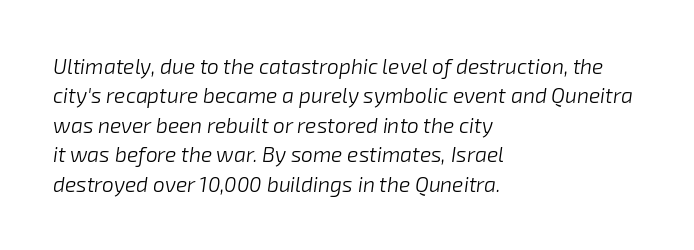
Q: Is the text bold? A: No.
Q: Is the text italic (slanted)? A: Yes, it leans right by about 8 degrees.
Q: Is the text underlined? A: No.
Q: How is the paragraph aligned? A: Left-aligned.
Q: Is the spacing between letters normal or unusually wide? A: Normal.
Q: Is the spacing between lines tight, normal or loose? A: Normal.
